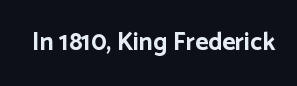
Underlining? Definitely not there. Strong, thick strokes mark this as bold type. This sample uses an upright cut, with every glyph sitting square on the baseline. A typesetter would call this zero additional tracking.
